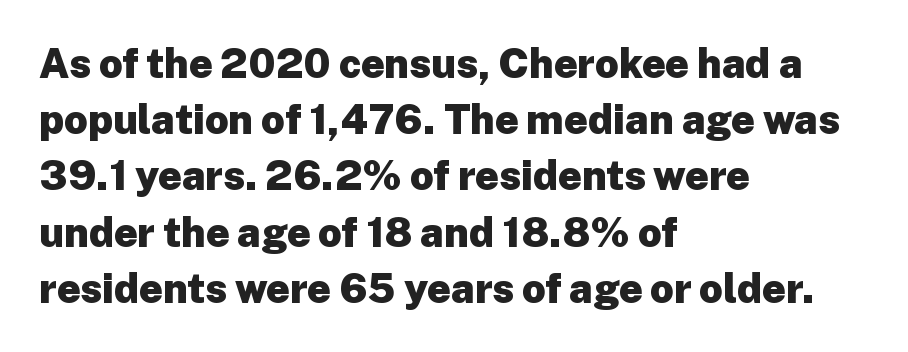
{"serif": "no", "italic": "no", "bold": "yes", "weight": "heavy", "width": "normal", "stroke_contrast": "low", "x_height": "medium", "monospaced": "no", "underline": "no", "align": "left", "line_spacing": "normal", "line_spacing_ratio": 1.37, "letter_spacing": "normal", "letter_spacing_em": 0.0, "glyph_px": 41}
